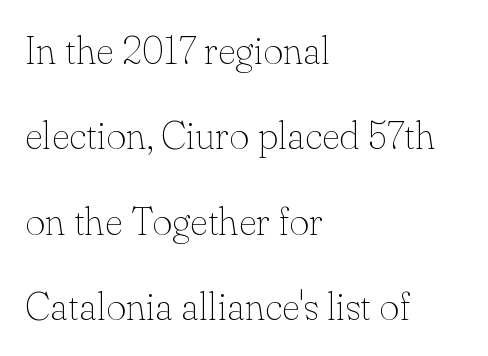
The vertical gap from one line to the next is large. Is this a fixed-width face? No — the glyphs have proportional, varying widths. All the whitespace from short lines collects on the right. No word sits above an underline. Are there feet on the stems? There are — it's a serif.
